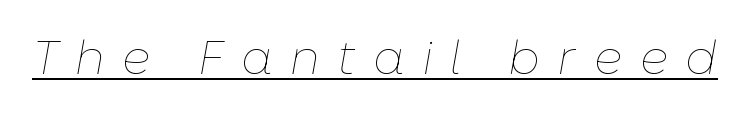
The image shows 48 px thin type, italic (leaning right); set unusually wide letter spacing (+0.36 em), underlined; low stroke contrast and a medium x-height.
